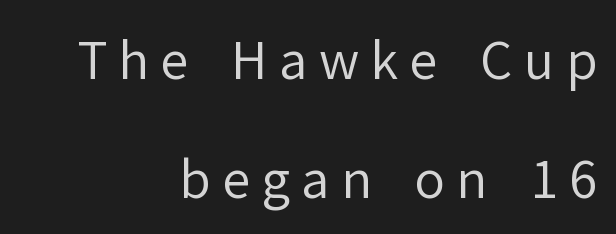
The image shows 51 px regular-weight sans-serif type, upright; set right-aligned, loose line spacing (2.33x), unusually wide letter spacing (+0.22 em), not underlined; low stroke contrast and a medium x-height.
